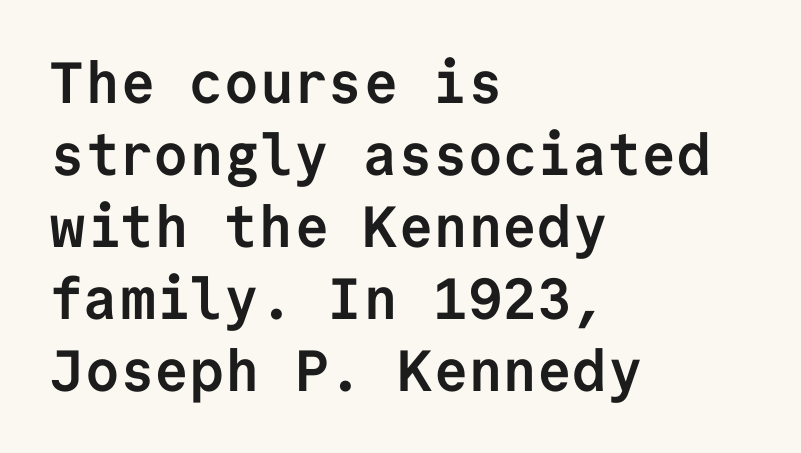
{"serif": "no", "italic": "no", "bold": "yes", "weight": "semibold", "width": "normal", "stroke_contrast": "low", "x_height": "medium", "monospaced": "yes", "underline": "no", "align": "left", "line_spacing_ratio": 1.24, "letter_spacing": "normal", "letter_spacing_em": 0.0, "glyph_px": 58}
